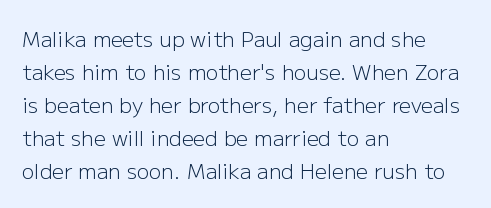
Q: Is the text bold? A: No.
Q: Is the text italic (slanted)? A: No, it is upright.
Q: Is the text underlined? A: No.
Q: How is the paragraph aligned? A: Left-aligned.
Q: Is the spacing between letters normal or unusually wide? A: Normal.
Q: Is the spacing between lines tight, normal or loose? A: Normal.
